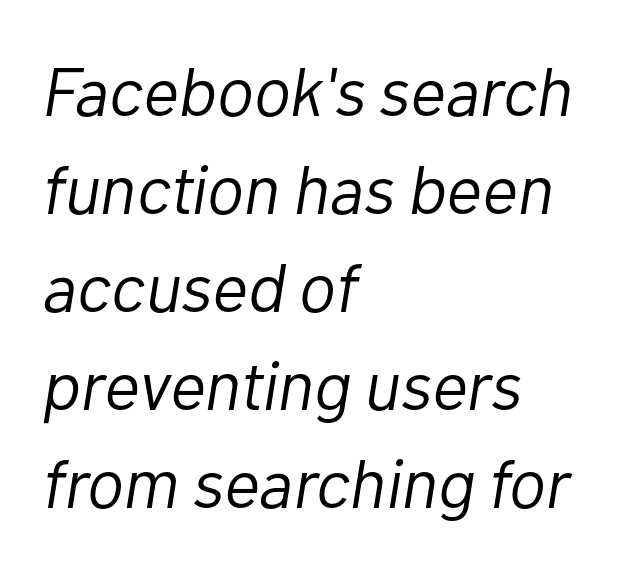
Q: Is the text bold? A: No.
Q: Is the text italic (slanted)? A: Yes, it leans right by about 10 degrees.
Q: Is the text underlined? A: No.
Q: How is the paragraph aligned? A: Left-aligned.
Q: Is the spacing between letters normal or unusually wide? A: Normal.
Q: Is the spacing between lines tight, normal or loose? A: Normal.
Q: Width (condensed, normal, or wide)? A: Normal.
Q: Stroke contrast? A: Low.
Q: x-height? A: Medium.
Q: Monospaced? A: No.
